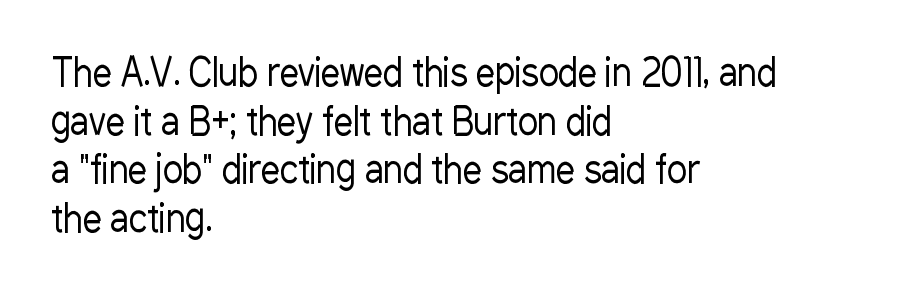
Words float on clear page, feet unadorned. The designer went with a sans here, leaving each stem footless. Stroke mass is kept to a normal reading level or below. This is roman type, the default non-slanted kind. The lines are quadded left.
